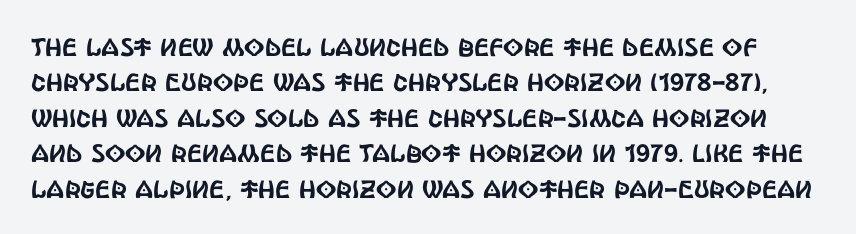
The image shows 25 px text type, upright; set normal line spacing (1.42x), normal letter spacing, not underlined.
